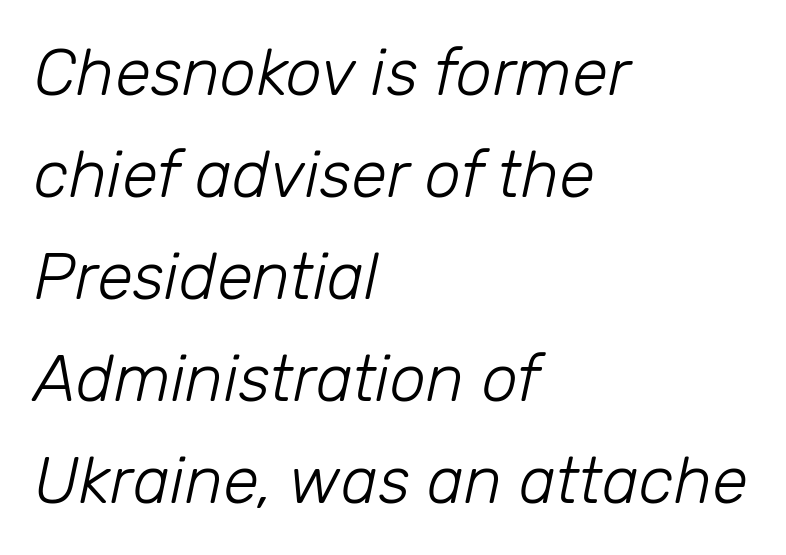
The foot of each line stays bare and open. Casual observation: everything's shoved over to the left. Each letter keeps its own natural width here, so spacing adapts to shape. Glyph-to-glyph distance matches everyday printed text. These glyphs show unthickened strokes, regular width or finer. Whoever set this chose a conventional vertical rhythm.
